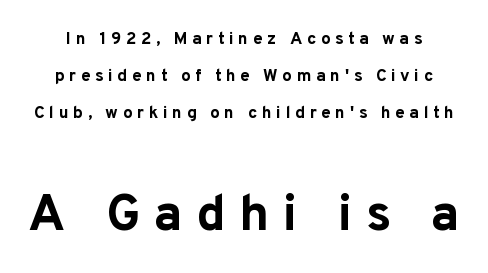
The composition opens small and finishes big. Each letter's strokes conclude bluntly, with no projecting serifs. Character widths vary here, with narrow letters taking less room than wide ones. Someone cranked the tracking dial way up on this one. I'd describe the lettering as bold — thick and assertive.
